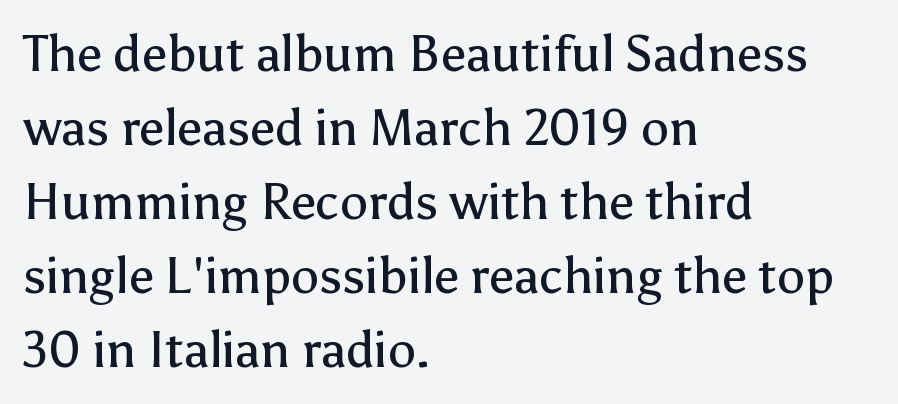
The image shows 50 px regular-weight sans-serif type, upright; set left-aligned, normal line spacing (1.48x), normal letter spacing, not underlined; low stroke contrast and a medium x-height.
